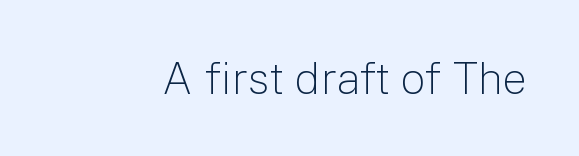
The image shows 44 px light sans-serif type, upright; set normal letter spacing, not underlined; low stroke contrast and a medium x-height.
